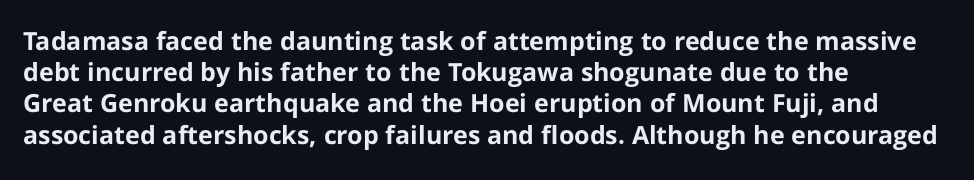
The image shows 25 px bold type, upright; set left-aligned, normal line spacing (1.25x), normal letter spacing, not underlined.
